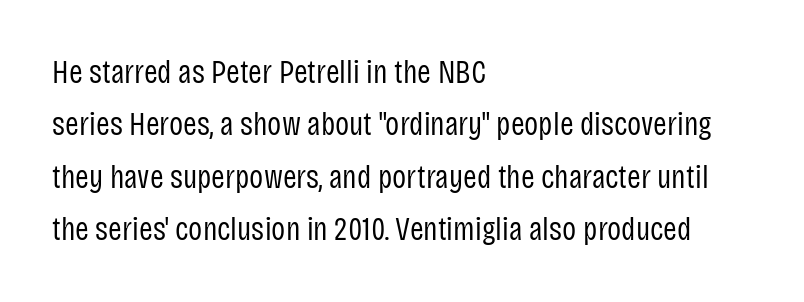
{"serif": "no", "italic": "no", "bold": "no", "weight": "regular", "width": "condensed", "stroke_contrast": "low", "x_height": "large", "monospaced": "no", "underline": "no", "align": "left", "line_spacing": "normal", "line_spacing_ratio": 1.59, "letter_spacing": "normal", "letter_spacing_em": 0.0, "glyph_px": 33}
